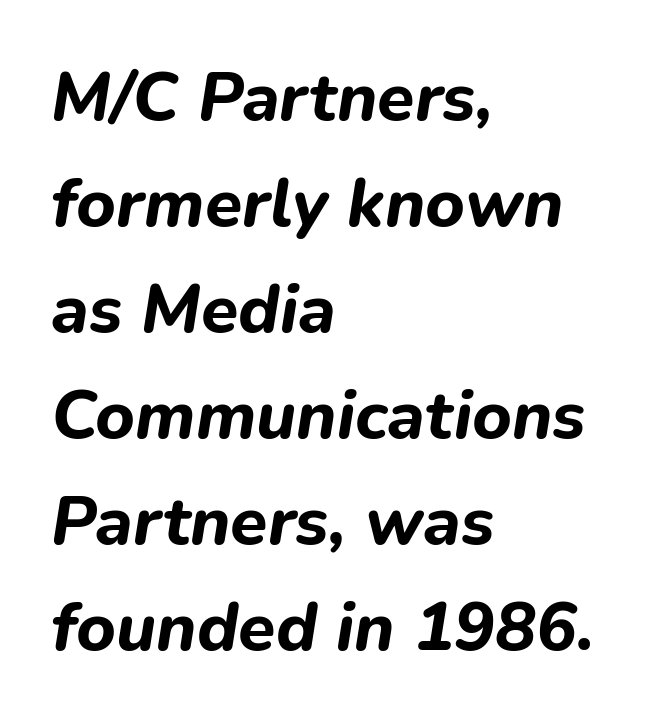
Any mark beneath the type? The region is blank. The typesetter chose a ragged-right arrangement here. Evenly set lines give the paragraph a standard silhouette. The passage shown is typed in a proportional face where columns would drift.
